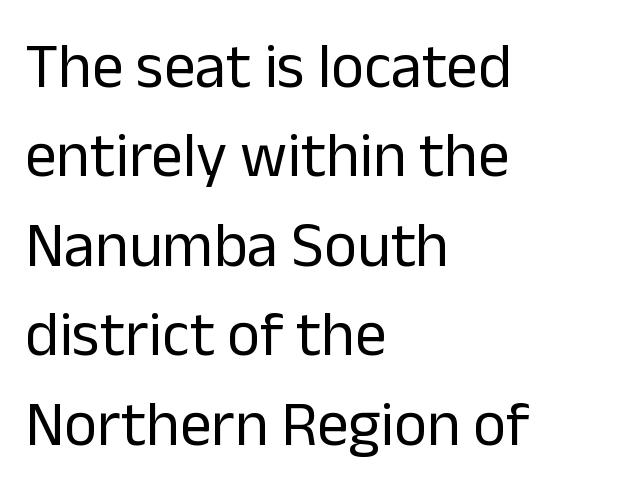
Check under the words: just untouched page. The letters carry no serifs — their stems end cleanly without finishing strokes. When letters stand straight like this, we call the style roman or upright. These lines sit exactly where default settings would place them.
